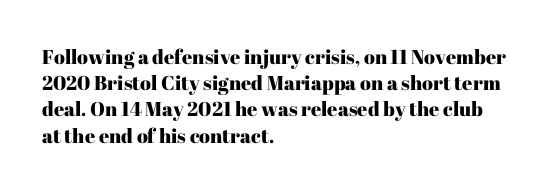
{"italic": "no", "underline": "no", "align": "left", "line_spacing": "normal", "line_spacing_ratio": 1.31, "letter_spacing": "normal", "letter_spacing_em": 0.0, "glyph_px": 20}
